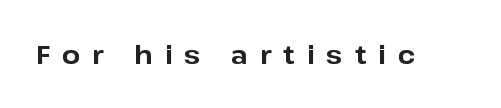
Q: Is the text bold? A: Yes.
Q: Is the text italic (slanted)? A: No, it is upright.
Q: Is the text underlined? A: No.
Q: Is the spacing between letters normal or unusually wide? A: Unusually wide.
